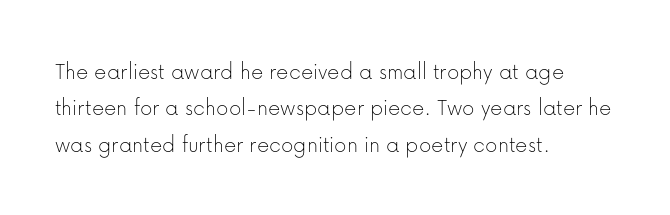
{"italic": "no", "bold": "no", "underline": "no", "align": "left", "line_spacing": "normal", "line_spacing_ratio": 1.52, "letter_spacing": "normal", "letter_spacing_em": 0.0, "glyph_px": 24}
